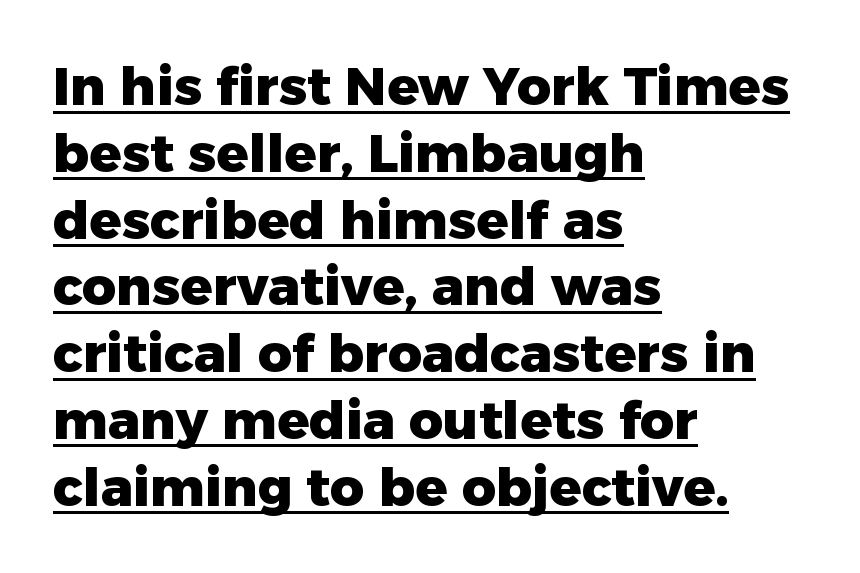
The image shows 53 px heavy sans-serif type, upright; set left-aligned, normal line spacing (1.26x), normal letter spacing, underlined; low stroke contrast and a medium x-height.
